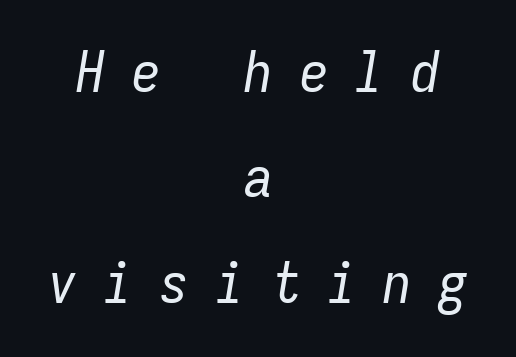
{"italic": "yes", "lean": "right", "slant_degrees": 9, "bold": "no", "weight": "regular", "width": "condensed", "stroke_contrast": "low", "x_height": "medium", "monospaced": "yes", "underline": "no", "align": "center", "line_spacing_ratio": 1.85, "letter_spacing": "wide", "letter_spacing_em": 0.48, "glyph_px": 57}
